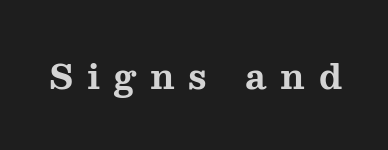
The image shows 34 px bold, wide serif type, upright; set unusually wide letter spacing (+0.41 em), not underlined; medium stroke contrast and a medium x-height.
